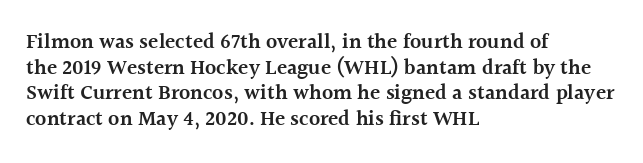
Nobody drew a line under any word here. The letters stand straight up with perfectly vertical stems. Emphasis by weight is partial: semibold. Nobody touched the tracking dial on this one. Compared with a centered layout, this one pins lines to the left instead.
